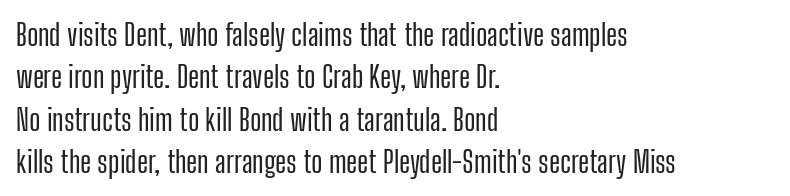
Q: Is the text italic (slanted)? A: No, it is upright.
Q: Is the typeface a serif or a sans-serif typeface? A: Sans-serif.
Q: Is the text underlined? A: No.
Q: How is the paragraph aligned? A: Left-aligned.
Q: Is the spacing between letters normal or unusually wide? A: Normal.
Q: Is the spacing between lines tight, normal or loose? A: Normal.
Q: Width (condensed, normal, or wide)? A: Condensed.
Q: Stroke contrast? A: Low.
Q: x-height? A: Medium.
Q: Monospaced? A: No.
